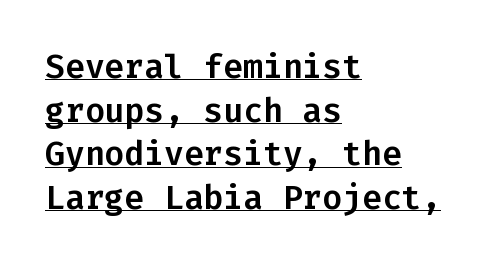
The image shows 33 px sans-serif type, upright, monospaced; set left-aligned, normal line spacing (1.32x), normal letter spacing, underlined; low stroke contrast and a medium x-height.
